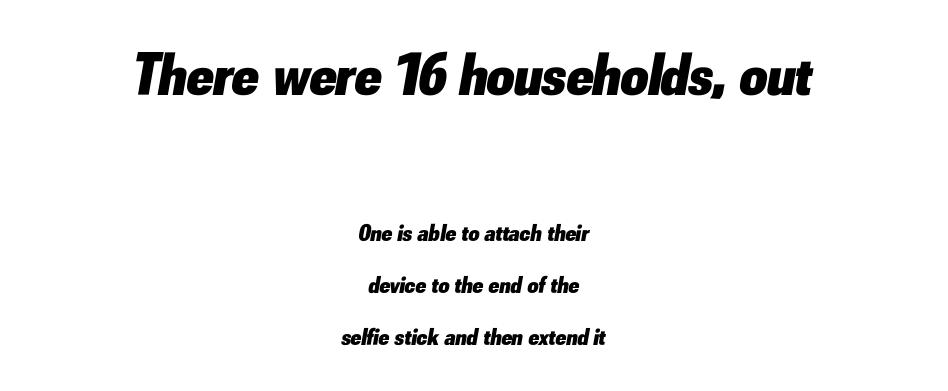
Q: Is the text bold? A: Yes.
Q: Is the text italic (slanted)? A: Yes, it leans right by about 10 degrees.
Q: Is the text underlined? A: No.
Q: How is the paragraph aligned? A: Centered.
Q: Is the spacing between letters normal or unusually wide? A: Normal.
Q: Is the spacing between lines tight, normal or loose? A: Loose.
Q: Which block of text is set in a larger size, the first (top) or the second (bottom)? A: The first (top) one.
Q: Width (condensed, normal, or wide)? A: Normal.
Q: Stroke contrast? A: Low.
Q: x-height? A: Small.
Q: Monospaced? A: No.
